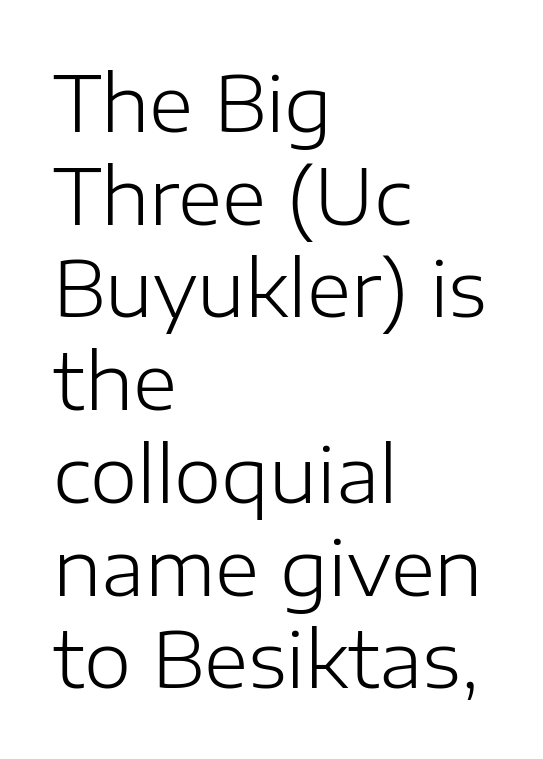
The image shows 76 px light sans-serif type, upright; set left-aligned, line spacing 1.22x, normal letter spacing, not underlined; low stroke contrast and a medium x-height.
